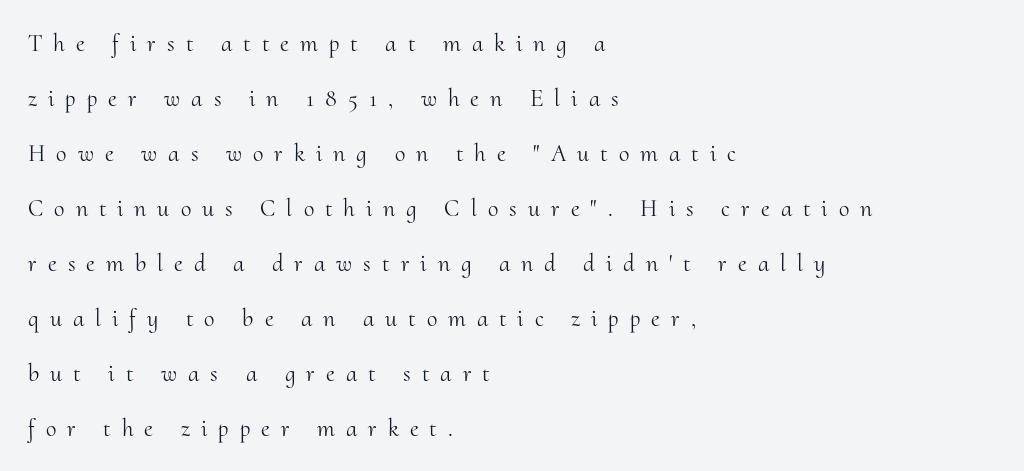
The image shows 24 px text type, upright; set left-aligned, loose line spacing (2.29x), unusually wide letter spacing (+0.46 em), not underlined.
